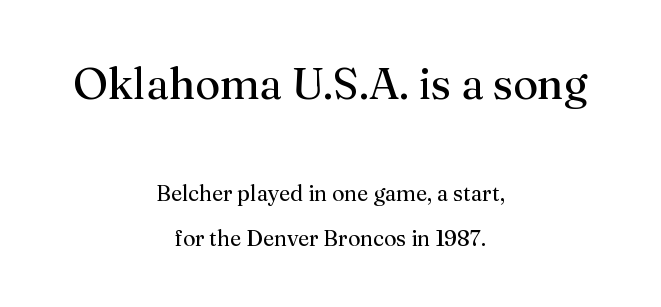
Q: Is the text bold? A: No.
Q: Is the text italic (slanted)? A: No, it is upright.
Q: Is the typeface a serif or a sans-serif typeface? A: Serif.
Q: Is the text underlined? A: No.
Q: How is the paragraph aligned? A: Centered.
Q: Is the spacing between letters normal or unusually wide? A: Normal.
Q: Is the spacing between lines tight, normal or loose? A: Loose.
Q: Which block of text is set in a larger size, the first (top) or the second (bottom)? A: The first (top) one.
Q: Width (condensed, normal, or wide)? A: Normal.
Q: Stroke contrast? A: Medium.
Q: x-height? A: Medium.
Q: Monospaced? A: No.
